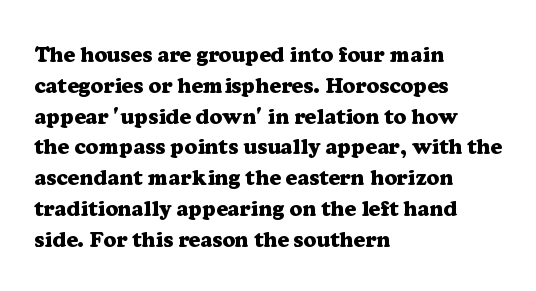
{"italic": "no", "bold": "yes", "underline": "no", "align": "left", "line_spacing": "normal", "line_spacing_ratio": 1.4, "letter_spacing": "normal", "letter_spacing_em": 0.0, "glyph_px": 22}
